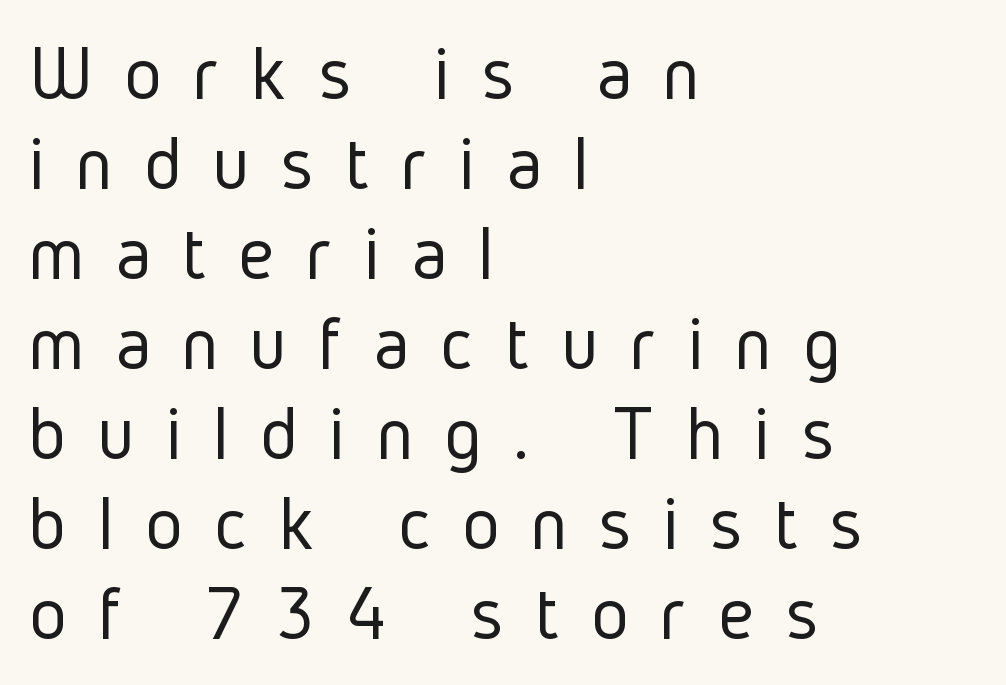
{"serif": "no", "italic": "no", "bold": "no", "weight": "light", "width": "condensed", "stroke_contrast": "low", "x_height": "medium", "monospaced": "no", "underline": "no", "align": "left", "line_spacing": "tight", "line_spacing_ratio": 1.14, "letter_spacing": "wide", "letter_spacing_em": 0.4, "glyph_px": 79}
